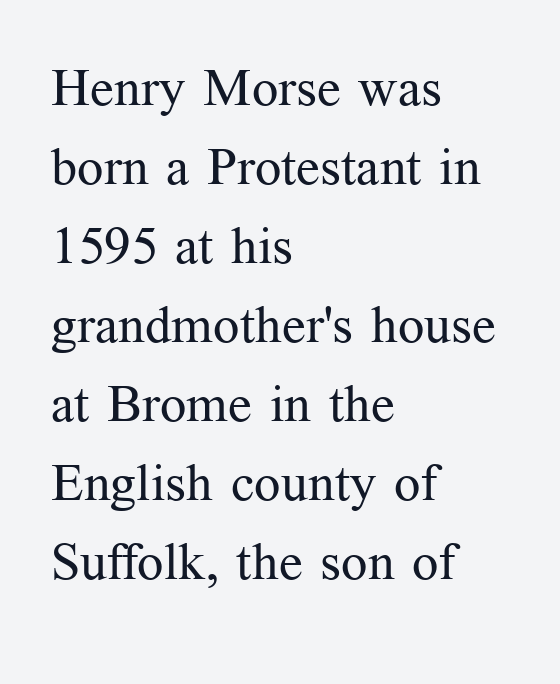
Q: Is the text bold? A: No.
Q: Is the text italic (slanted)? A: No, it is upright.
Q: Is the typeface a serif or a sans-serif typeface? A: Serif.
Q: Is the text underlined? A: No.
Q: How is the paragraph aligned? A: Left-aligned.
Q: Is the spacing between letters normal or unusually wide? A: Normal.
Q: Is the spacing between lines tight, normal or loose? A: Normal.
Q: Width (condensed, normal, or wide)? A: Normal.
Q: Stroke contrast? A: Medium.
Q: x-height? A: Medium.
Q: Monospaced? A: No.
